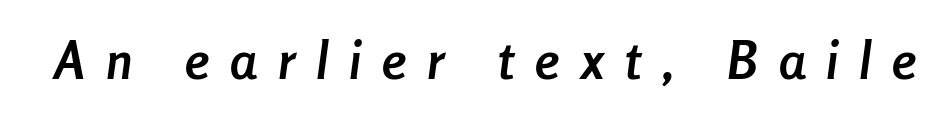
Q: Is the text bold? A: Yes.
Q: Is the text italic (slanted)? A: Yes, it leans right by about 8 degrees.
Q: Is the text underlined? A: No.
Q: Is the spacing between letters normal or unusually wide? A: Unusually wide.
Q: Width (condensed, normal, or wide)? A: Condensed.
Q: Stroke contrast? A: Low.
Q: x-height? A: Medium.
Q: Monospaced? A: No.
